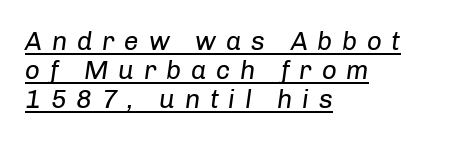
Q: Is the text bold? A: No.
Q: Is the text italic (slanted)? A: Yes, it leans right by about 8 degrees.
Q: Is the text underlined? A: Yes.
Q: How is the paragraph aligned? A: Left-aligned.
Q: Is the spacing between letters normal or unusually wide? A: Unusually wide.
Q: Is the spacing between lines tight, normal or loose? A: Tight.
